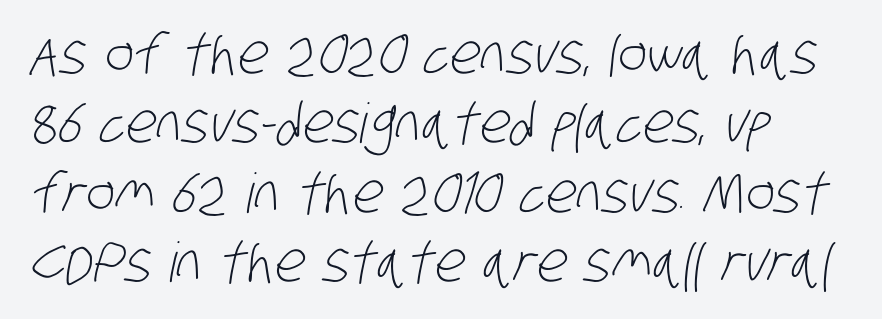
{"serif": "no", "bold": "no", "weight": "light", "width": "condensed", "stroke_contrast": "low", "x_height": "large", "monospaced": "no", "underline": "no", "align": "left", "line_spacing": "normal", "line_spacing_ratio": 1.26, "letter_spacing": "normal", "letter_spacing_em": 0.0, "glyph_px": 55}
